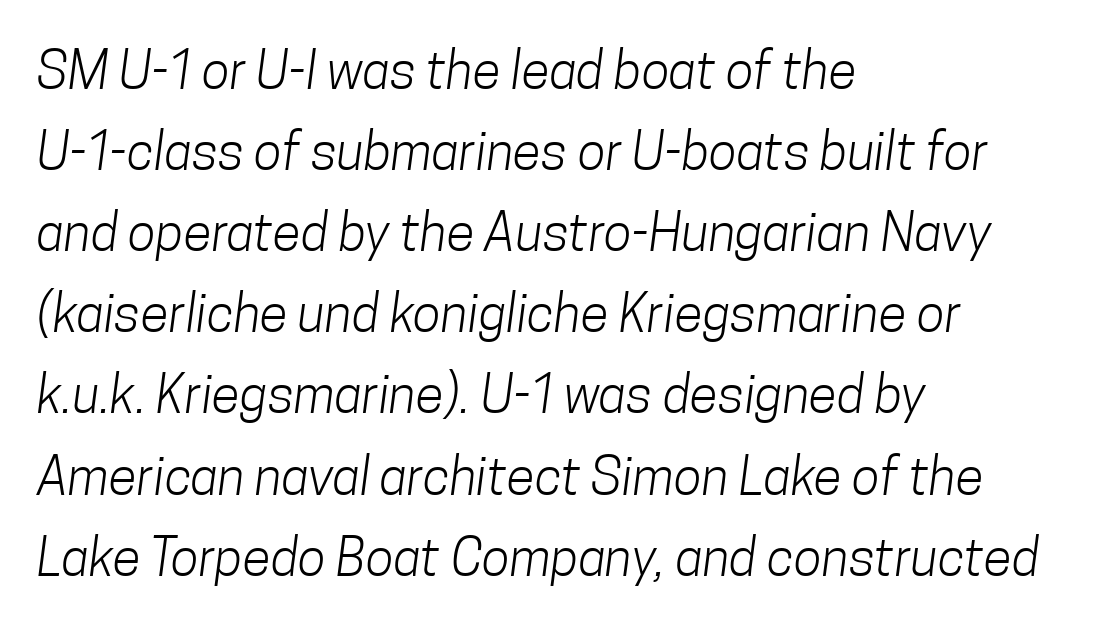
{"serif": "no", "bold": "no", "weight": "light", "width": "condensed", "stroke_contrast": "low", "x_height": "medium", "monospaced": "no", "underline": "no", "align": "left", "line_spacing": "normal", "line_spacing_ratio": 1.56, "letter_spacing": "normal", "letter_spacing_em": 0.0, "glyph_px": 52}
